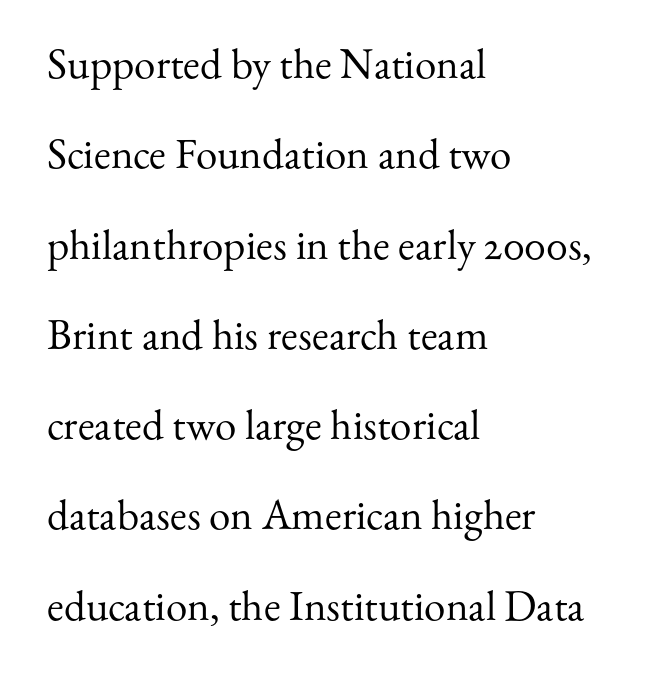
Q: Is the text bold? A: No.
Q: Is the text italic (slanted)? A: No, it is upright.
Q: Is the typeface a serif or a sans-serif typeface? A: Serif.
Q: Is the text underlined? A: No.
Q: How is the paragraph aligned? A: Left-aligned.
Q: Is the spacing between letters normal or unusually wide? A: Normal.
Q: Is the spacing between lines tight, normal or loose? A: Loose.
Q: Width (condensed, normal, or wide)? A: Normal.
Q: Stroke contrast? A: Medium.
Q: x-height? A: Small.
Q: Monospaced? A: No.
